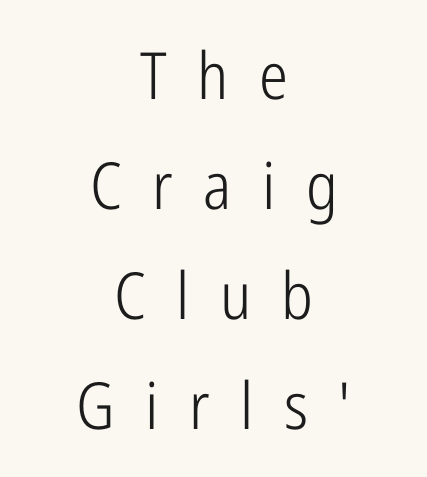
The image shows 65 px light, condensed sans-serif type, upright; set centered, normal line spacing (1.69x), unusually wide letter spacing (+0.47 em), not underlined; low stroke contrast and a medium x-height.
